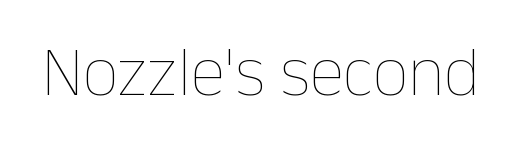
Q: Is the text bold? A: No.
Q: Is the text italic (slanted)? A: No, it is upright.
Q: Is the text underlined? A: No.
Q: Is the spacing between letters normal or unusually wide? A: Normal.
Q: Width (condensed, normal, or wide)? A: Normal.
Q: Stroke contrast? A: Low.
Q: x-height? A: Medium.
Q: Monospaced? A: No.
